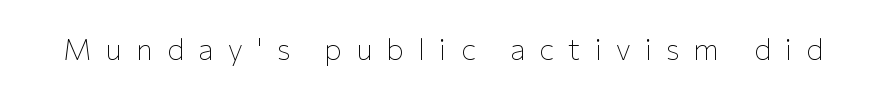
{"serif": "no", "italic": "no", "bold": "no", "weight": "thin", "width": "normal", "stroke_contrast": "low", "x_height": "medium", "monospaced": "no", "underline": "no", "letter_spacing": "wide", "letter_spacing_em": 0.47, "glyph_px": 30}
